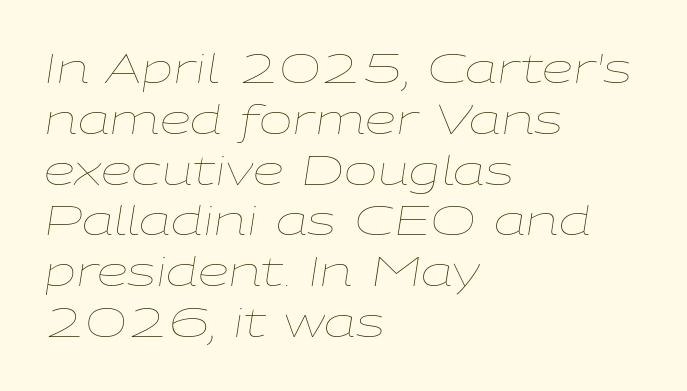
The image shows 40 px thin, wide type, italic (leaning right); set left-aligned, normal line spacing (1.27x), normal letter spacing, not underlined; low stroke contrast and a medium x-height.
